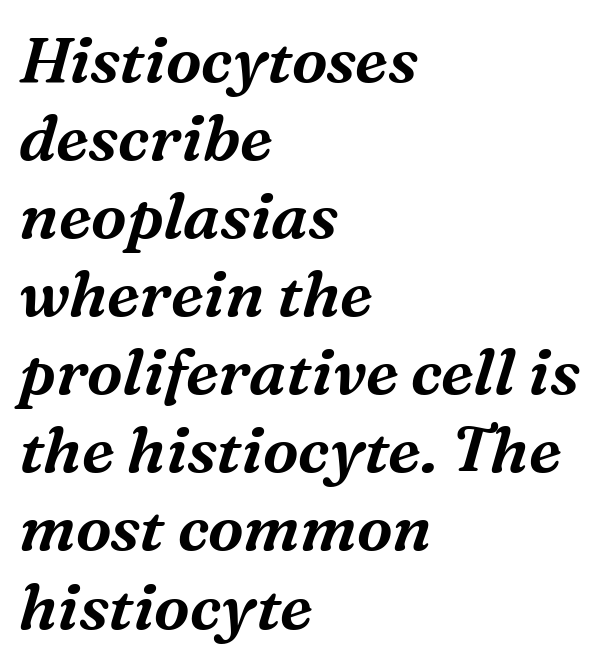
{"serif": "yes", "italic": "yes", "lean": "right", "slant_degrees": 16, "width": "normal", "stroke_contrast": "medium", "x_height": "medium", "monospaced": "no", "underline": "no", "align": "left", "line_spacing_ratio": 1.22, "letter_spacing": "normal", "letter_spacing_em": 0.0, "glyph_px": 64}
